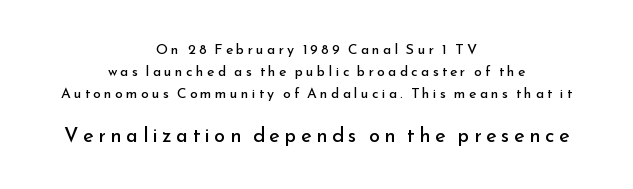
Between one letter and the next there's a generous, obvious gap. No word sits above an underline. Is the stroke heavy? The answer is a plain regular-or-lighter. Is the lower block the larger one? Yes — the lower block carries the bigger type. The vertical gap from one line to the next is medium. Posture: upright roman.
